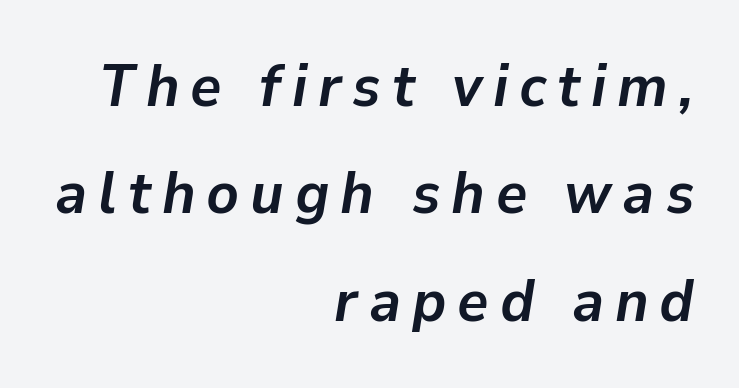
{"italic": "yes", "lean": "right", "slant_degrees": 9, "bold": "yes", "weight": "semibold", "width": "normal", "stroke_contrast": "low", "x_height": "medium", "monospaced": "no", "underline": "no", "align": "right", "line_spacing_ratio": 1.79, "glyph_px": 60}
